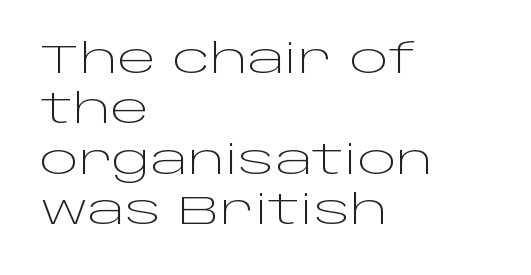
Q: Is the text bold? A: No.
Q: Is the text italic (slanted)? A: No, it is upright.
Q: Is the typeface a serif or a sans-serif typeface? A: Sans-serif.
Q: Is the text underlined? A: No.
Q: How is the paragraph aligned? A: Left-aligned.
Q: Is the spacing between letters normal or unusually wide? A: Normal.
Q: Width (condensed, normal, or wide)? A: Wide.
Q: Stroke contrast? A: Low.
Q: x-height? A: Large.
Q: Monospaced? A: No.
